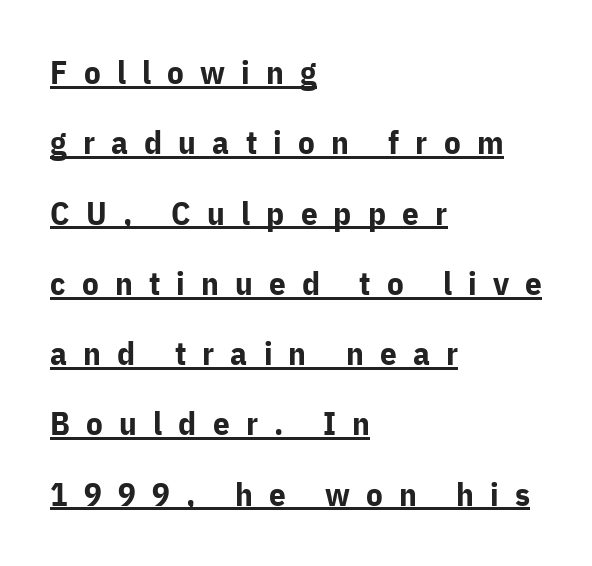
The image shows 33 px bold sans-serif type, upright; set left-aligned, loose line spacing (2.13x), unusually wide letter spacing (+0.49 em), underlined; low stroke contrast and a medium x-height.
